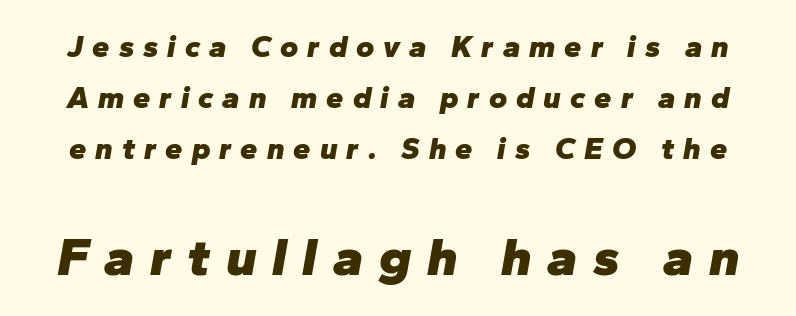
Only glyphs here, with clear space below each row. Heft: maximum for text — a bold. Italic: yes, the glyphs are oblique. These lines are rendered in a variable-pitch font. Students, observe: this is what conventionally led text looks like.
